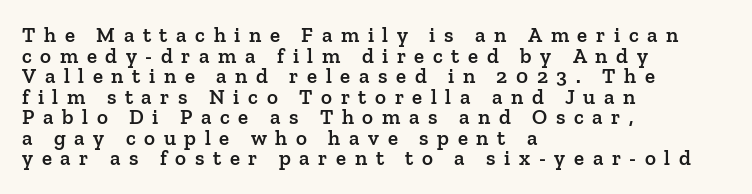
Q: Is the text bold? A: Semi-bold.
Q: Is the text italic (slanted)? A: No, it is upright.
Q: Is the text underlined? A: No.
Q: How is the paragraph aligned? A: Left-aligned.
Q: Is the spacing between letters normal or unusually wide? A: Unusually wide.
Q: Is the spacing between lines tight, normal or loose? A: Tight.
